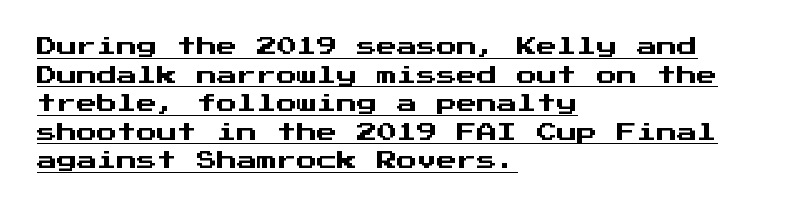
The image shows 20 px text type, upright; set left-aligned, normal line spacing (1.43x), normal letter spacing, underlined.
